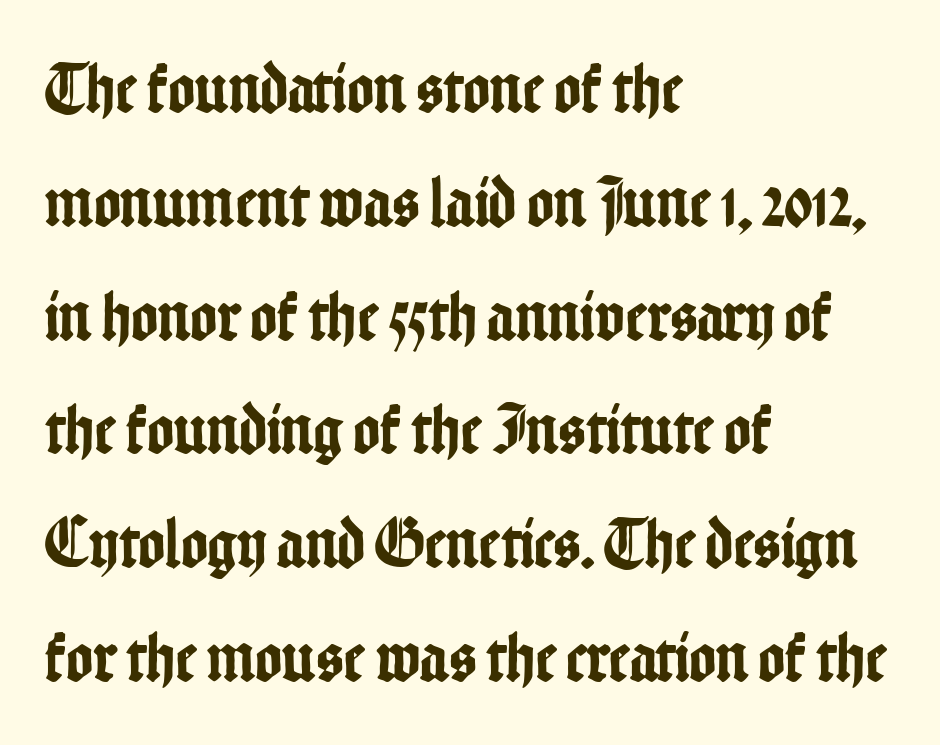
The passage shown is not underscored anywhere. The specimen reads as upright at a glance. This rendering uses left alignment, leaving the right contour irregular. Observe the ordinary spacing: letters are neighbours, not strangers. Leading matches the norm, producing a regular column. Serif or sans? Sans — the stroke terminals are bare.
